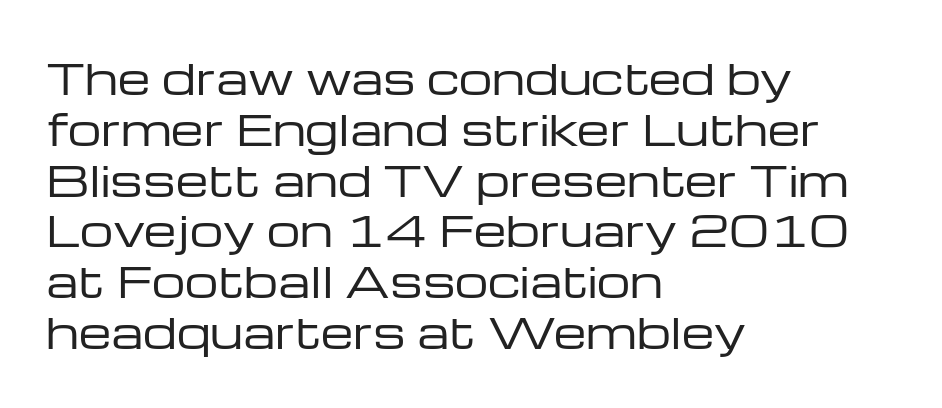
{"serif": "no", "italic": "no", "bold": "no", "weight": "regular", "width": "wide", "stroke_contrast": "low", "x_height": "medium", "monospaced": "no", "underline": "no", "align": "left", "line_spacing_ratio": 1.21, "letter_spacing": "normal", "letter_spacing_em": 0.0, "glyph_px": 42}
